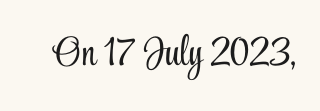
Q: Is the text bold? A: No.
Q: Is the text italic (slanted)? A: Yes.
Q: Is the typeface a serif or a sans-serif typeface? A: Serif.
Q: Is the text underlined? A: No.
Q: Is the spacing between letters normal or unusually wide? A: Normal.
Q: Width (condensed, normal, or wide)? A: Condensed.
Q: Stroke contrast? A: Low.
Q: x-height? A: Small.
Q: Monospaced? A: No.
